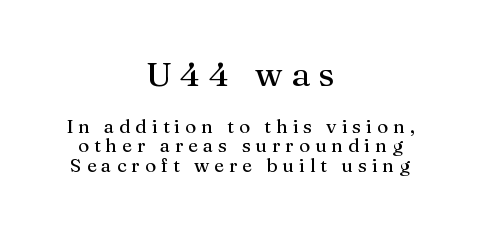
{"serif": "yes", "italic": "no", "width": "normal", "stroke_contrast": "medium", "x_height": "medium", "monospaced": "no", "underline": "no", "align": "center", "line_spacing": "tight", "line_spacing_ratio": 1.02, "letter_spacing": "wide", "letter_spacing_em": 0.26, "larger_block": "first", "size_ratio": 1.79, "glyph_px": 34}
